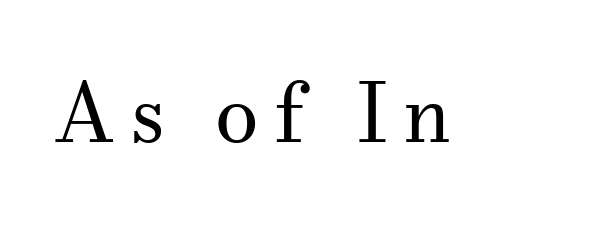
The image shows 80 px regular-weight serif type, upright; set not underlined; medium stroke contrast and a small x-height.
